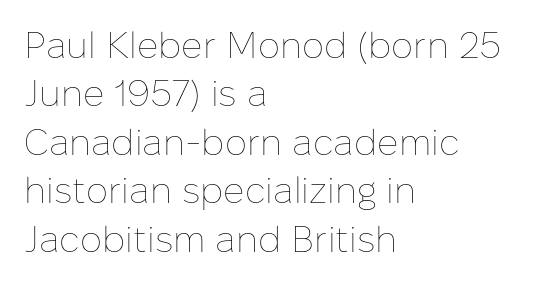
The image shows 37 px thin type, upright; set left-aligned, normal line spacing (1.31x), normal letter spacing, not underlined; low stroke contrast and a medium x-height.
